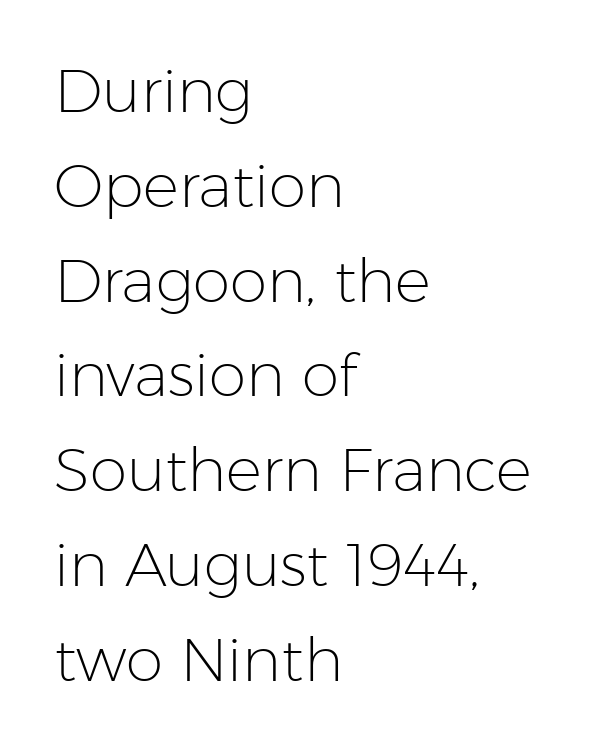
{"serif": "no", "italic": "no", "bold": "no", "weight": "light", "width": "normal", "stroke_contrast": "low", "x_height": "medium", "monospaced": "no", "underline": "no", "align": "left", "line_spacing": "normal", "line_spacing_ratio": 1.58, "letter_spacing": "normal", "letter_spacing_em": 0.0, "glyph_px": 60}
